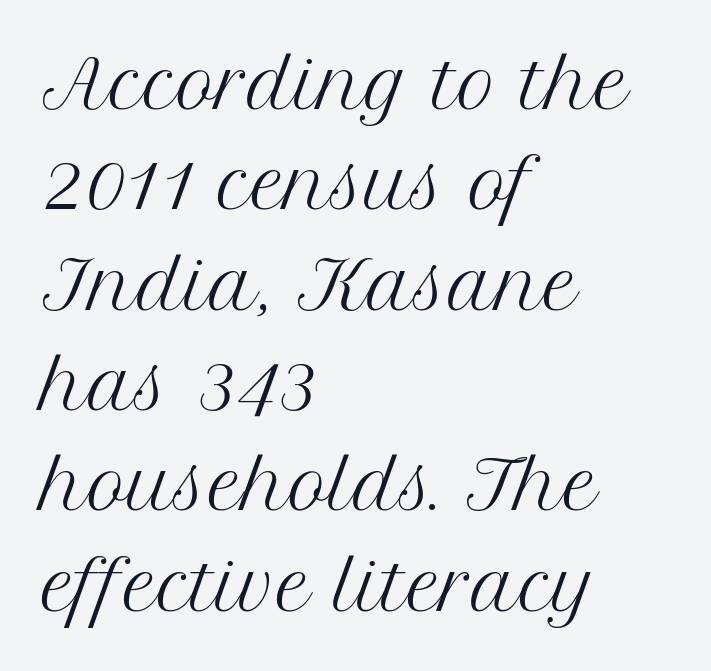
Stroke mass is kept to a normal reading level or below. The line texture is even and compact thanks to regular tracking. The passage shown is typed in a proportional face where columns would drift. Decoration check: the copy has no underline.
